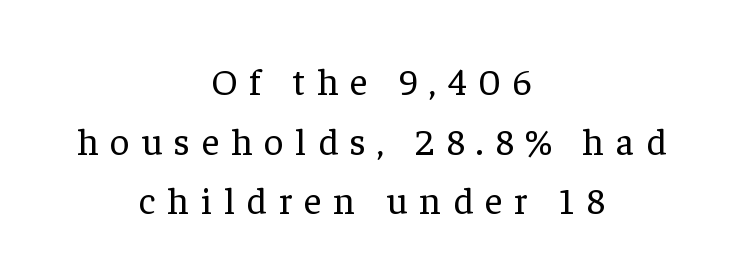
Q: Is the text bold? A: No.
Q: Is the text italic (slanted)? A: No, it is upright.
Q: Is the typeface a serif or a sans-serif typeface? A: Serif.
Q: Is the text underlined? A: No.
Q: How is the paragraph aligned? A: Centered.
Q: Is the spacing between letters normal or unusually wide? A: Unusually wide.
Q: Is the spacing between lines tight, normal or loose? A: Normal.
Q: Width (condensed, normal, or wide)? A: Normal.
Q: Stroke contrast? A: Low.
Q: x-height? A: Medium.
Q: Monospaced? A: No.
